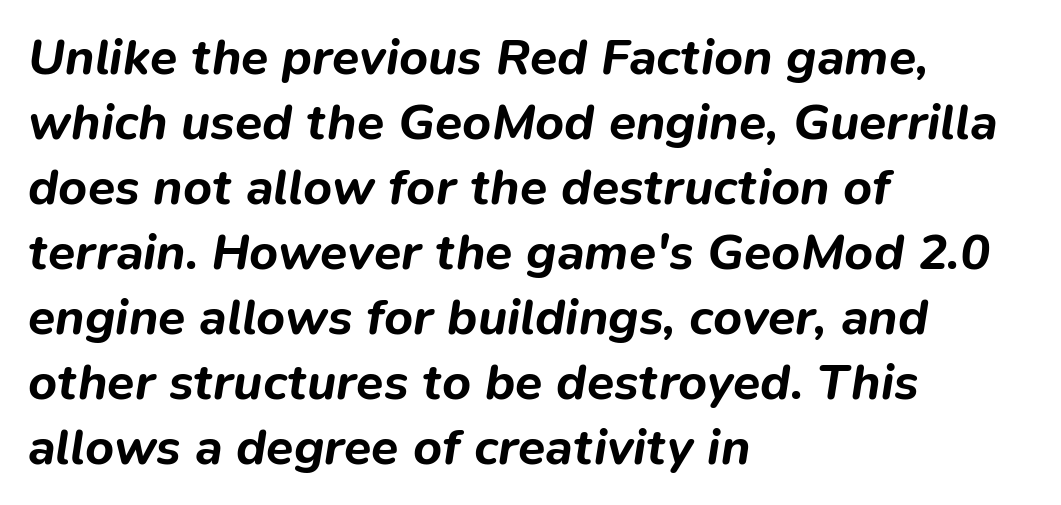
Spacing verdict: proportional, widths tailored to each character. Here the glyphs are tracked normally, forming tight word shapes. Letters rest on an invisible, unmarked baseline. Casual observation: everything's shoved over to the left. Plenty of ink on the page — the face is bold.
